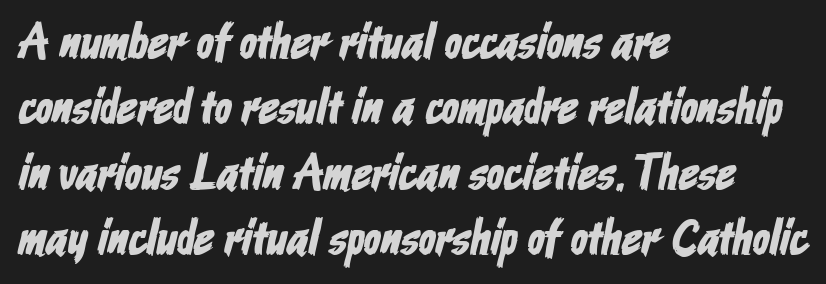
{"serif": "no", "width": "condensed", "stroke_contrast": "low", "x_height": "medium", "monospaced": "no", "underline": "no", "align": "left", "line_spacing": "normal", "line_spacing_ratio": 1.31, "letter_spacing": "normal", "letter_spacing_em": 0.0, "glyph_px": 50}
